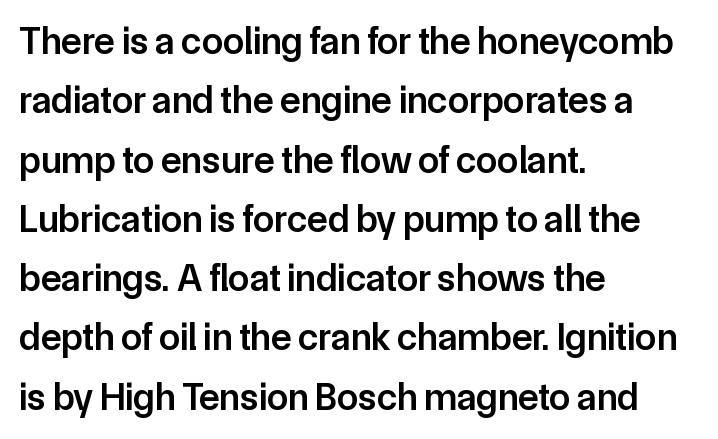
The image shows 38 px semibold sans-serif type, upright; set left-aligned, normal line spacing (1.56x), normal letter spacing, not underlined; low stroke contrast and a medium x-height.
